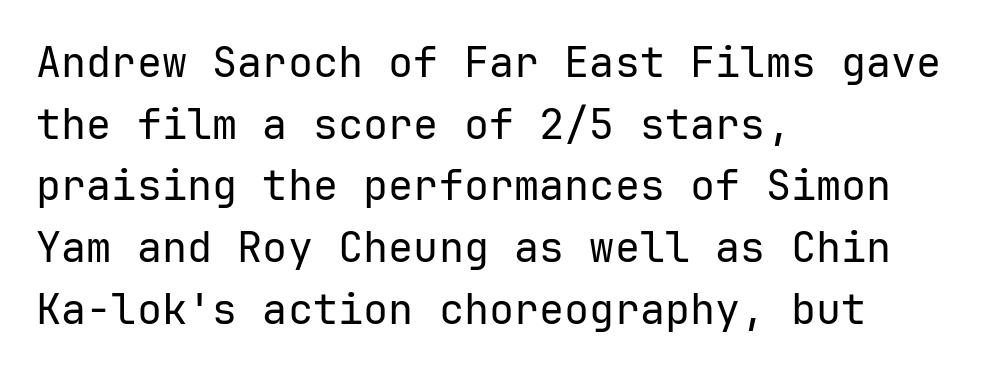
{"serif": "no", "italic": "no", "bold": "no", "weight": "regular", "width": "normal", "stroke_contrast": "low", "x_height": "medium", "underline": "no", "align": "left", "line_spacing": "normal", "line_spacing_ratio": 1.47, "letter_spacing": "normal", "letter_spacing_em": 0.0, "glyph_px": 42}
